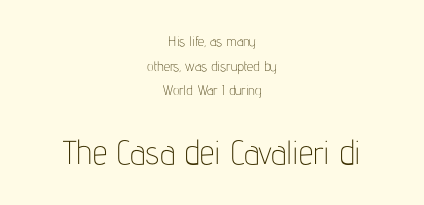
The image shows 33 px thin, condensed sans-serif type, upright; set centered, line spacing 1.76x, normal letter spacing, not underlined; the second (bottom) block is 2.36x larger; low stroke contrast and a medium x-height.
